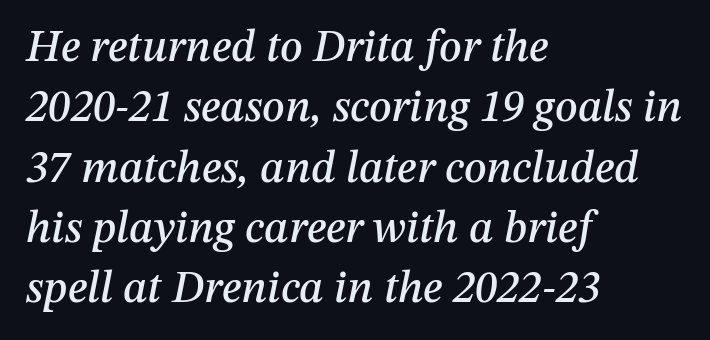
What's the leading like? Ordinary, nothing unusual. Varying glyph widths throughout — classic text-font behaviour. Is the block centered? No — it sits flush against the left margin. A clean baseline with only descenders dipping below it. Designer's note — italics engaged.
